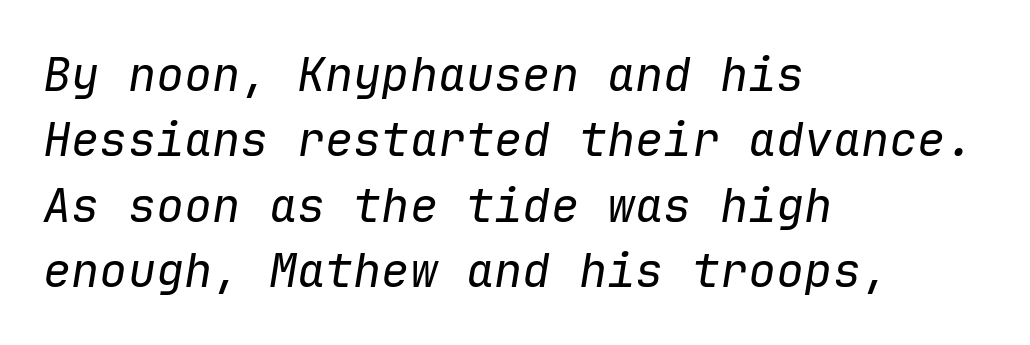
The image shows 47 px regular-weight type, italic (leaning right), monospaced; set left-aligned, normal line spacing (1.39x), normal letter spacing, not underlined; low stroke contrast and a medium x-height.
